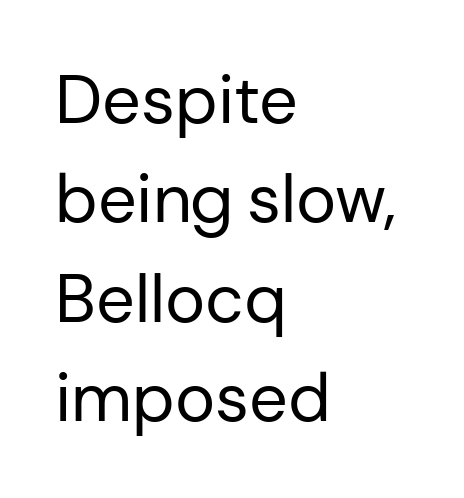
Is the block centered? No — it sits flush against the left margin. A typesetter would call this proportional, since set widths differ per character. Horizontal bands of white between lines are of average thickness. Stem width sits at or under what a default text font uses.
